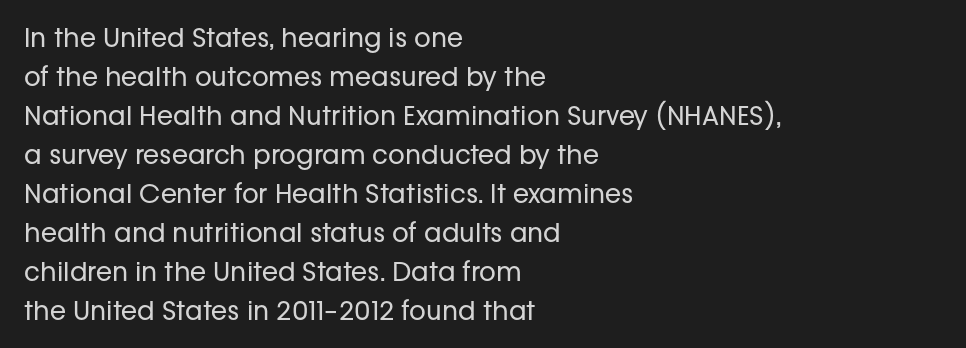
Q: Is the text bold? A: No.
Q: Is the text italic (slanted)? A: No, it is upright.
Q: Is the text underlined? A: No.
Q: How is the paragraph aligned? A: Left-aligned.
Q: Is the spacing between letters normal or unusually wide? A: Normal.
Q: Is the spacing between lines tight, normal or loose? A: Normal.
